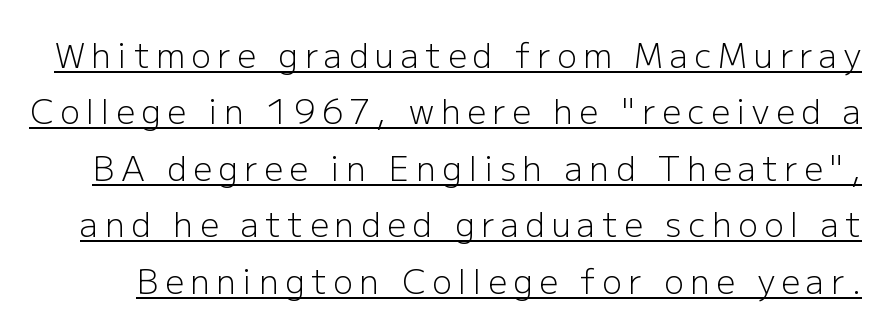
{"serif": "no", "italic": "no", "bold": "no", "weight": "light", "width": "normal", "stroke_contrast": "low", "x_height": "medium", "monospaced": "no", "underline": "yes", "line_spacing_ratio": 1.71, "letter_spacing": "wide", "letter_spacing_em": 0.2, "glyph_px": 33}
